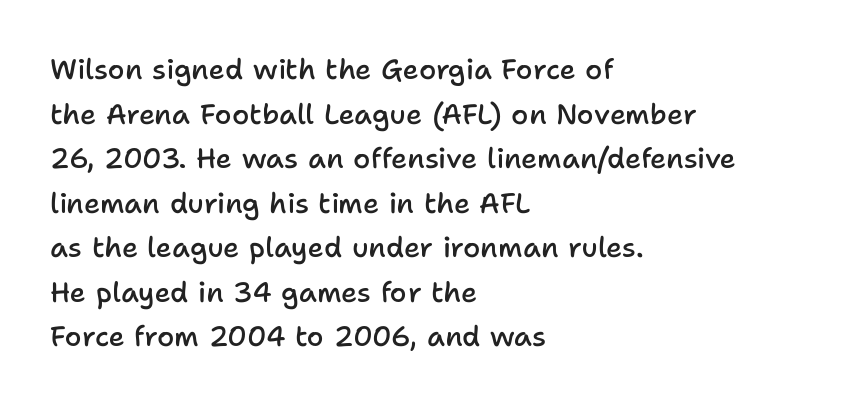
{"serif": "no", "italic": "no", "bold": "semi", "weight": "semibold", "width": "normal", "stroke_contrast": "low", "x_height": "medium", "monospaced": "no", "underline": "no", "align": "left", "line_spacing": "normal", "line_spacing_ratio": 1.59, "letter_spacing": "normal", "letter_spacing_em": 0.0, "glyph_px": 28}
